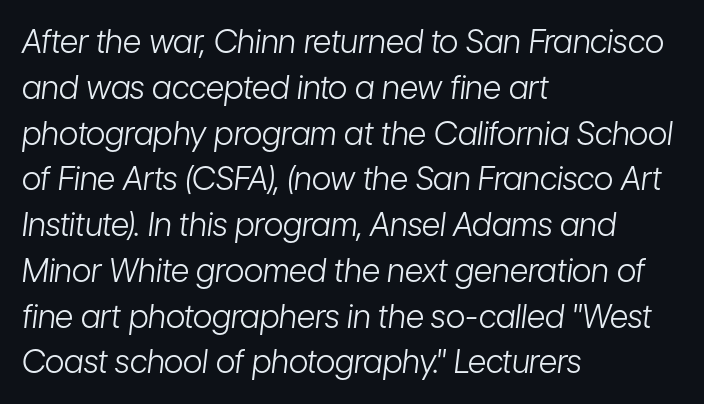
{"italic": "yes", "lean": "right", "slant_degrees": 7, "bold": "no", "weight": "light", "width": "condensed", "stroke_contrast": "low", "x_height": "medium", "monospaced": "no", "underline": "no", "align": "left", "line_spacing": "normal", "line_spacing_ratio": 1.43, "letter_spacing": "normal", "letter_spacing_em": 0.0, "glyph_px": 32}
